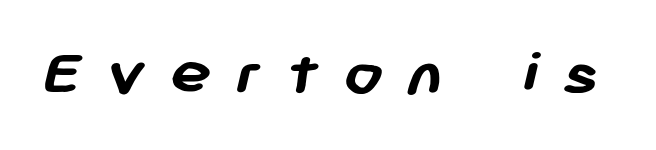
The image shows 70 px semibold sans-serif type; set unusually wide letter spacing (+0.34 em), not underlined; low stroke contrast and a medium x-height.
